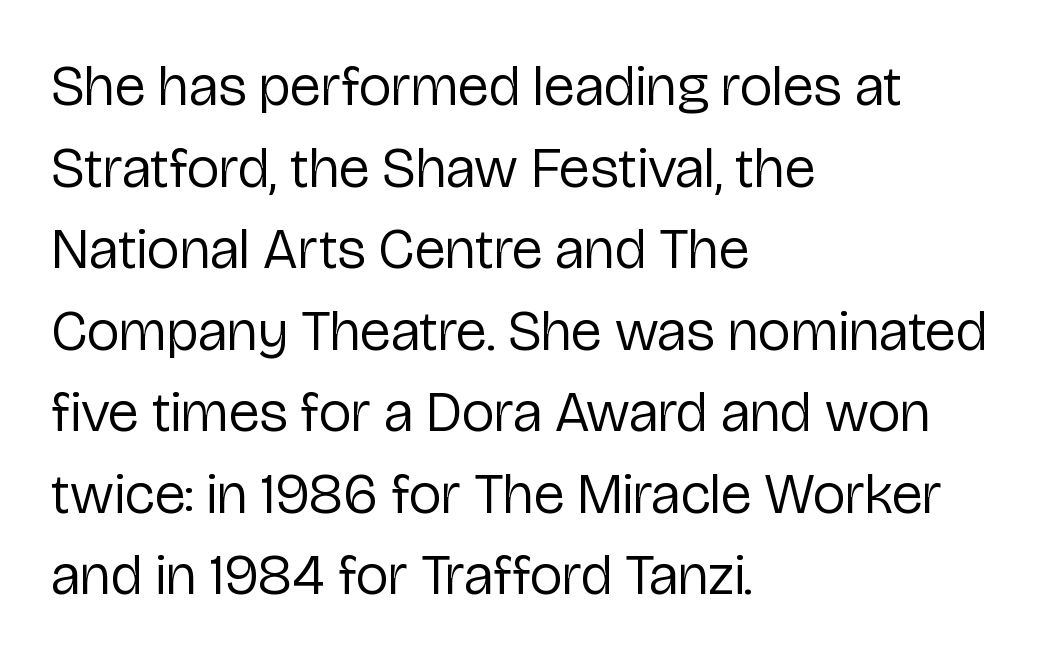
The image shows 57 px regular-weight sans-serif type, upright; set left-aligned, normal line spacing (1.43x), normal letter spacing, not underlined; low stroke contrast and a medium x-height.
